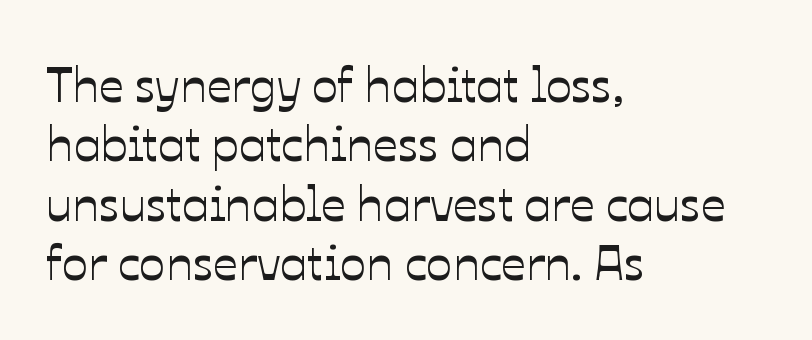
{"italic": "no", "width": "normal", "stroke_contrast": "low", "x_height": "medium", "monospaced": "no", "underline": "no", "align": "left", "line_spacing_ratio": 1.21, "letter_spacing": "normal", "letter_spacing_em": 0.0, "glyph_px": 49}
